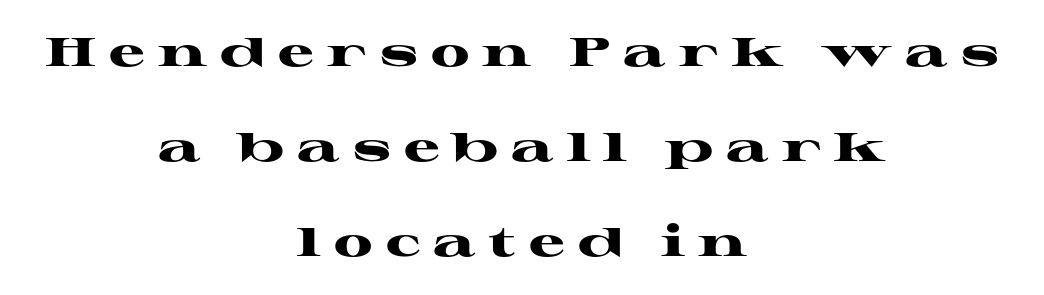
The image shows 40 px heavy, wide serif type, upright; set centered, loose line spacing (2.37x), unusually wide letter spacing (+0.33 em), not underlined; high stroke contrast and a medium x-height.
